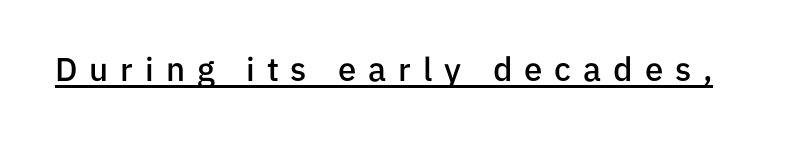
The image shows 33 px semibold sans-serif type, upright; set unusually wide letter spacing (+0.36 em), underlined; low stroke contrast and a medium x-height.
